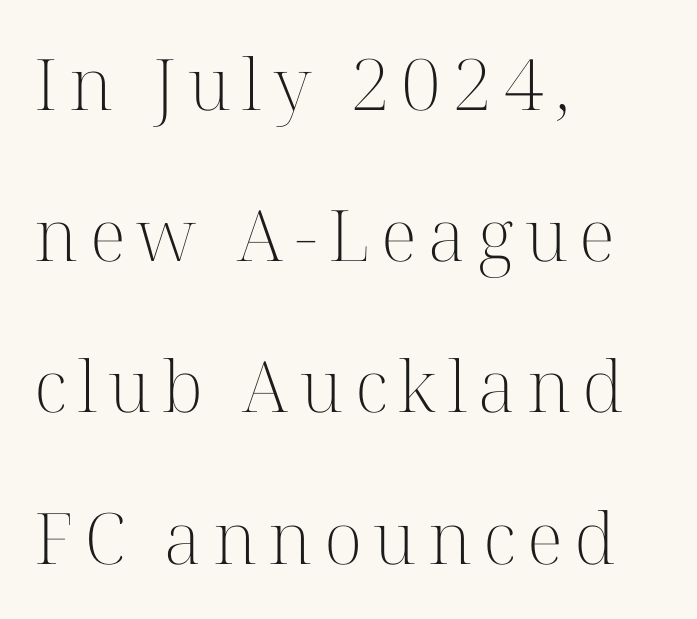
The image shows 71 px light serif type, upright; set left-aligned, loose line spacing (2.13x), not underlined; high stroke contrast and a medium x-height.
